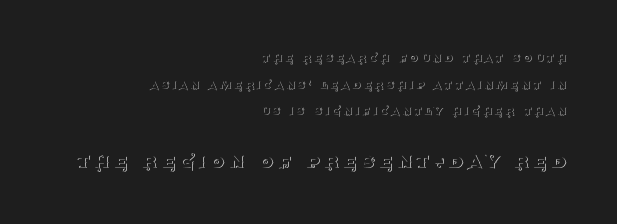
The image shows 23 px text type, upright; set right-aligned, loose line spacing (1.9x), not underlined; the second (bottom) block is 1.64x larger.
